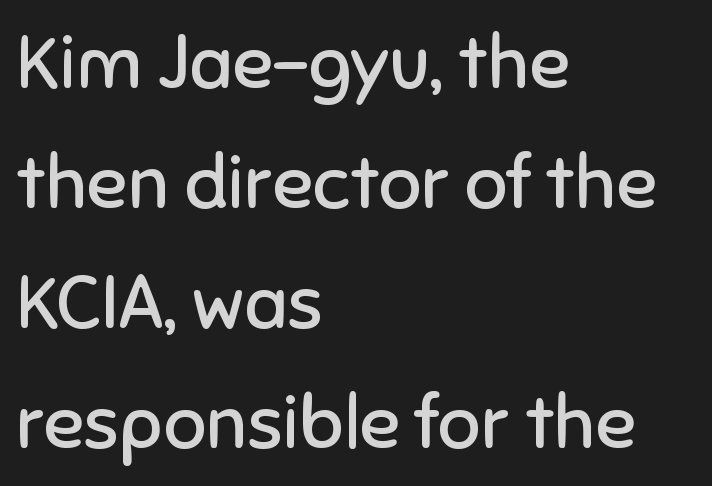
Q: Is the text bold? A: No.
Q: Is the text italic (slanted)? A: No, it is upright.
Q: Is the typeface a serif or a sans-serif typeface? A: Sans-serif.
Q: Is the text underlined? A: No.
Q: How is the paragraph aligned? A: Left-aligned.
Q: Is the spacing between letters normal or unusually wide? A: Normal.
Q: Is the spacing between lines tight, normal or loose? A: Normal.
Q: Width (condensed, normal, or wide)? A: Normal.
Q: Stroke contrast? A: Low.
Q: x-height? A: Medium.
Q: Monospaced? A: No.
